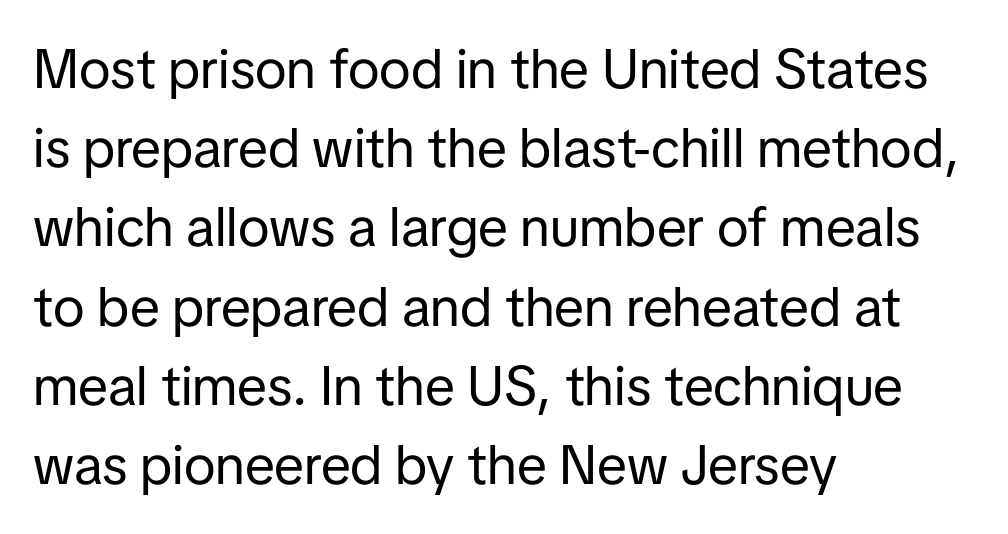
{"serif": "no", "italic": "no", "bold": "no", "weight": "regular", "width": "normal", "stroke_contrast": "low", "x_height": "medium", "monospaced": "no", "underline": "no", "align": "left", "line_spacing": "normal", "line_spacing_ratio": 1.44, "letter_spacing": "normal", "letter_spacing_em": 0.0, "glyph_px": 55}
